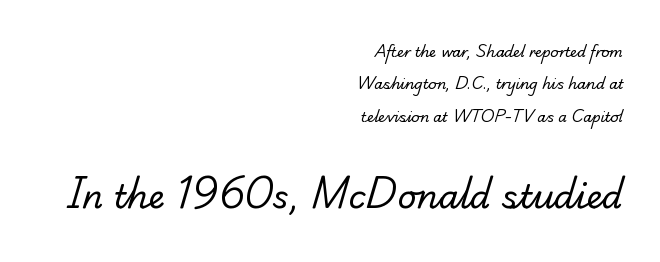
Q: Is the text bold? A: No.
Q: Is the typeface a serif or a sans-serif typeface? A: Serif.
Q: Is the text underlined? A: No.
Q: How is the paragraph aligned? A: Right-aligned.
Q: Is the spacing between letters normal or unusually wide? A: Normal.
Q: Is the spacing between lines tight, normal or loose? A: Loose.
Q: Which block of text is set in a larger size, the first (top) or the second (bottom)? A: The second (bottom) one.
Q: Width (condensed, normal, or wide)? A: Normal.
Q: Stroke contrast? A: Low.
Q: x-height? A: Small.
Q: Monospaced? A: No.
